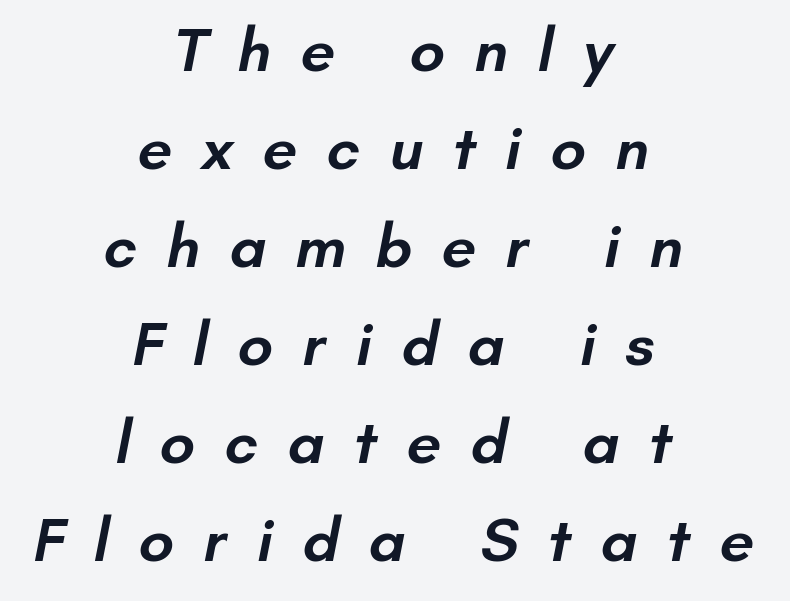
The lines sit at an ordinary, default distance from one another. The rendering uses a semibold face; strokes are thickened but not to full bold. Grotesque or geometric, the face here clearly has no serifs. Words float on clear page, feet unadorned.
